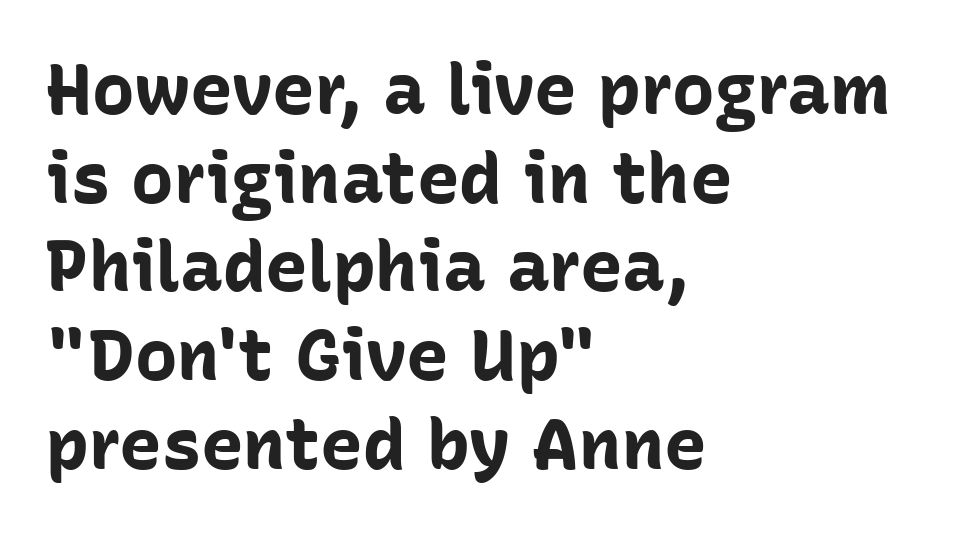
{"serif": "no", "italic": "no", "bold": "yes", "weight": "bold", "width": "normal", "stroke_contrast": "low", "x_height": "medium", "monospaced": "no", "underline": "no", "align": "left", "line_spacing": "normal", "line_spacing_ratio": 1.25, "letter_spacing": "normal", "letter_spacing_em": 0.0, "glyph_px": 71}
